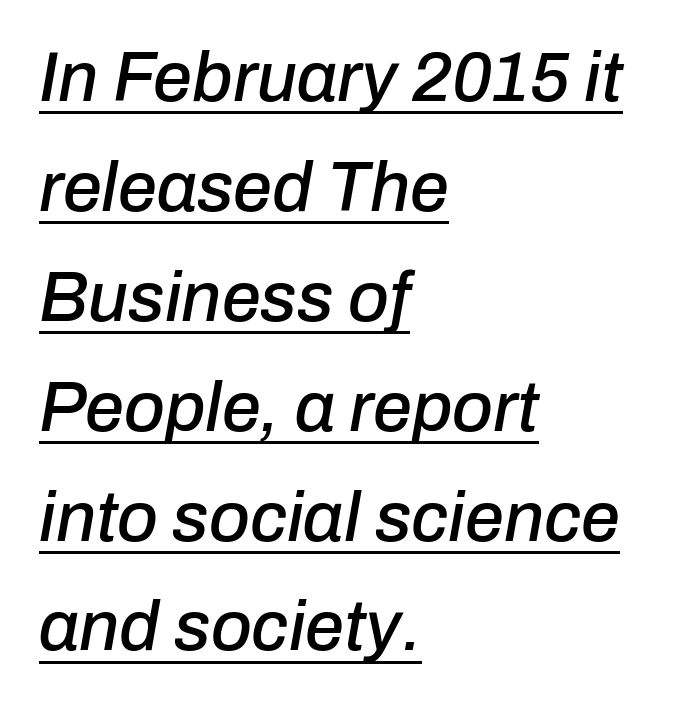
Q: Is the text italic (slanted)? A: Yes, it leans right by about 10 degrees.
Q: Is the text underlined? A: Yes.
Q: How is the paragraph aligned? A: Left-aligned.
Q: Is the spacing between letters normal or unusually wide? A: Normal.
Q: Is the spacing between lines tight, normal or loose? A: Normal.
Q: Width (condensed, normal, or wide)? A: Normal.
Q: Stroke contrast? A: Low.
Q: x-height? A: Medium.
Q: Monospaced? A: No.
